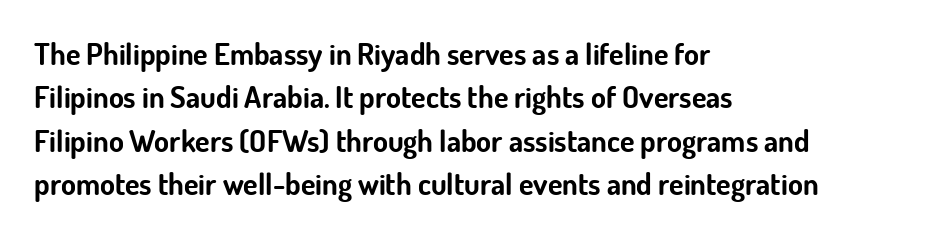
The image shows 30 px bold sans-serif type, upright; set left-aligned, normal line spacing (1.45x), normal letter spacing, not underlined; low stroke contrast and a small x-height.
